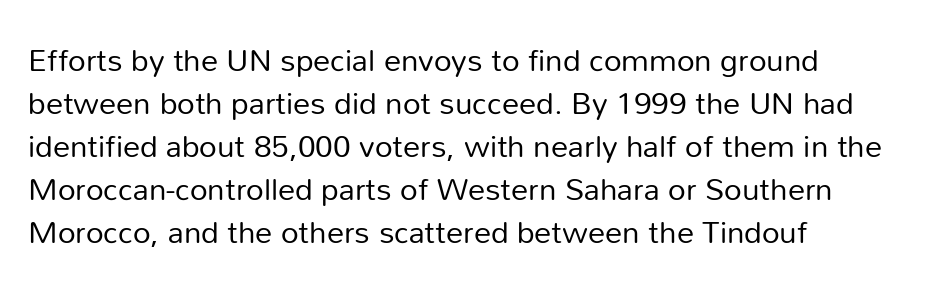
Q: Is the text bold? A: No.
Q: Is the text italic (slanted)? A: No, it is upright.
Q: Is the typeface a serif or a sans-serif typeface? A: Sans-serif.
Q: Is the text underlined? A: No.
Q: How is the paragraph aligned? A: Left-aligned.
Q: Is the spacing between letters normal or unusually wide? A: Normal.
Q: Is the spacing between lines tight, normal or loose? A: Normal.
Q: Width (condensed, normal, or wide)? A: Normal.
Q: Stroke contrast? A: Low.
Q: x-height? A: Medium.
Q: Monospaced? A: No.
